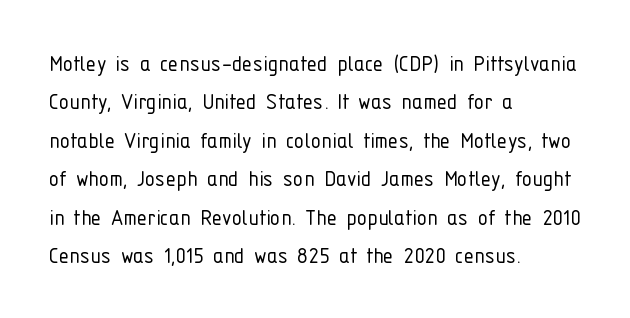
Leftover space on each line is placed entirely after the last word. The font sits on the lighter half of the weight spectrum, regular included. Here the glyphs are tracked normally, forming tight word shapes. Evenly set lines give the paragraph a standard silhouette. The area under the type is left untouched. The letters stand upright; this is a roman face.
